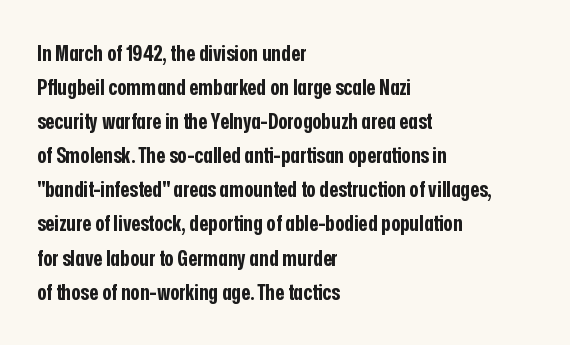
The image shows 22 px bold type, upright; set left-aligned, normal line spacing (1.55x), normal letter spacing, not underlined.
